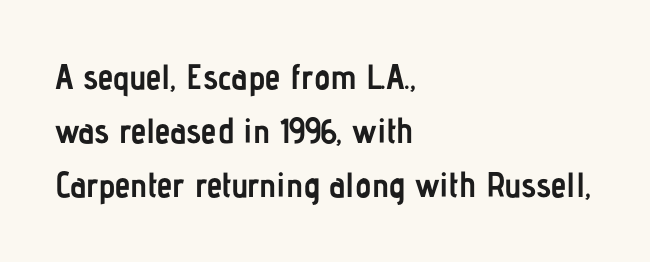
{"serif": "no", "italic": "no", "bold": "yes", "weight": "semibold", "width": "condensed", "stroke_contrast": "low", "x_height": "medium", "monospaced": "no", "underline": "no", "align": "left", "line_spacing": "normal", "line_spacing_ratio": 1.55, "letter_spacing": "normal", "letter_spacing_em": 0.0, "glyph_px": 35}
